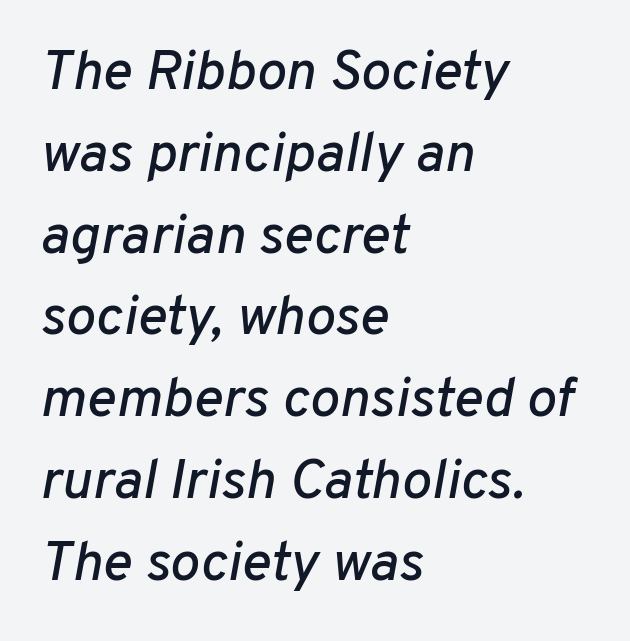
{"italic": "yes", "lean": "right", "slant_degrees": 10, "width": "normal", "stroke_contrast": "low", "x_height": "medium", "monospaced": "no", "underline": "no", "align": "left", "line_spacing": "normal", "line_spacing_ratio": 1.46, "letter_spacing": "normal", "letter_spacing_em": 0.0, "glyph_px": 56}
